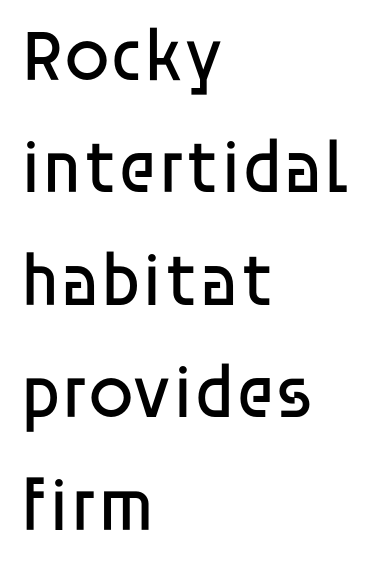
The image shows 74 px regular-weight sans-serif type, upright; set left-aligned, normal line spacing (1.52x), normal letter spacing, not underlined; low stroke contrast and a large x-height.
